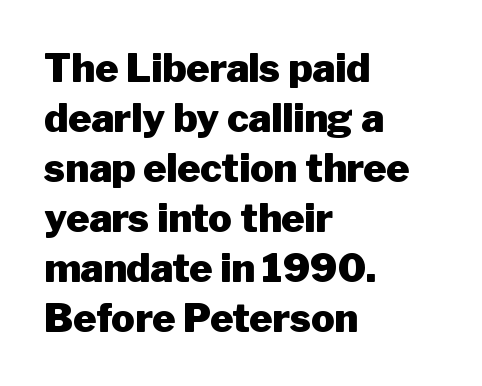
Q: Is the text bold? A: Yes.
Q: Is the text italic (slanted)? A: No, it is upright.
Q: Is the typeface a serif or a sans-serif typeface? A: Sans-serif.
Q: Is the text underlined? A: No.
Q: How is the paragraph aligned? A: Left-aligned.
Q: Is the spacing between letters normal or unusually wide? A: Normal.
Q: Is the spacing between lines tight, normal or loose? A: Normal.
Q: Width (condensed, normal, or wide)? A: Normal.
Q: Stroke contrast? A: Low.
Q: x-height? A: Medium.
Q: Monospaced? A: No.
